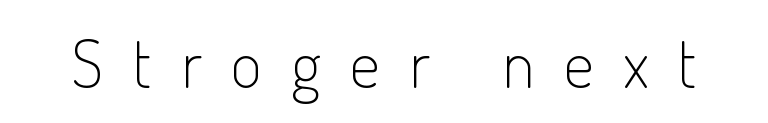
Tracking here is generous; glyphs stand well apart from one another. A typesetter would mark this as roman, not italic. No letter is thick-stroked: the sample isn't bold. The passage shown is typed in a proportional face where columns would drift. The strip under each line holds only bare page. Note: no serifs on the glyphs.
